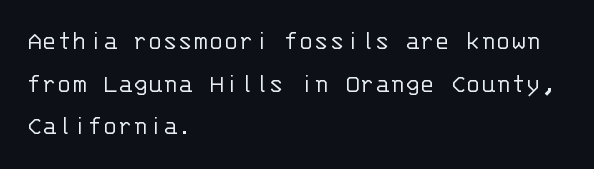
{"serif": "no", "italic": "no", "bold": "no", "weight": "light", "width": "normal", "stroke_contrast": "low", "x_height": "large", "monospaced": "yes", "underline": "no", "align": "left", "line_spacing": "normal", "line_spacing_ratio": 1.52, "letter_spacing": "normal", "letter_spacing_em": 0.0, "glyph_px": 28}
